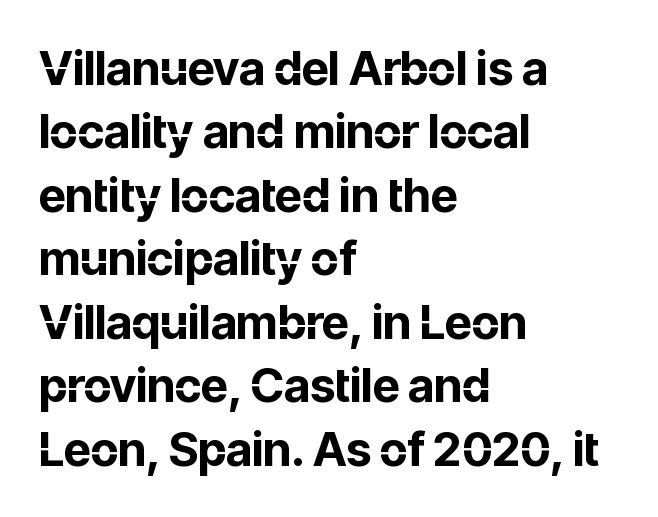
Letters rest on an invisible, unmarked baseline. Serif or sans? Sans — the stroke terminals are bare. Stroke thickness is high; the sample reads as a true bold. Layout note: lines flush left. Designer's note — italics off, roman on.
